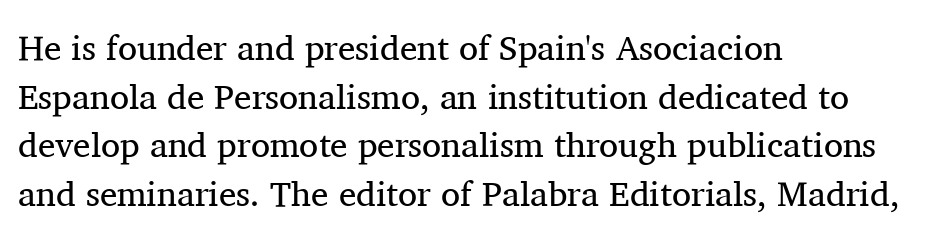
The image shows 35 px regular-weight serif type, upright; set left-aligned, normal line spacing (1.39x), normal letter spacing, not underlined; medium stroke contrast and a medium x-height.
